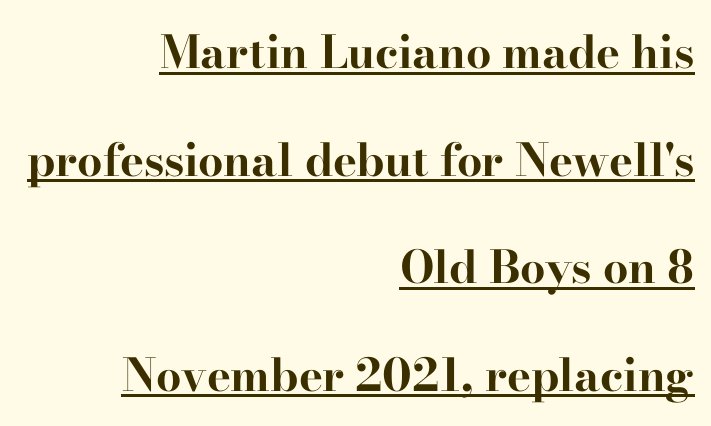
Weight: bold. Does the lettering tilt? It doesn't — this is upright. Right-aligned paragraph, ragged on the left. Is there much room between lines? Yes — plenty of vertical air separates them. This sample carries an underscore along the baseline area. Font category for this specimen: serif.
